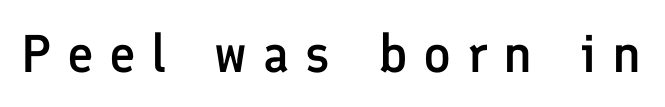
The image shows 53 px semibold sans-serif type, upright; set unusually wide letter spacing (+0.3 em), not underlined; low stroke contrast and a medium x-height.
